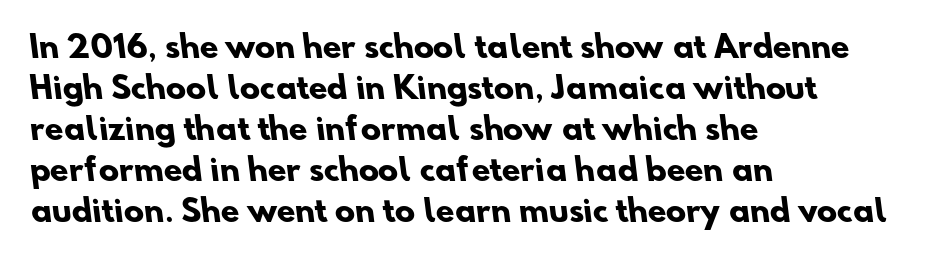
{"serif": "no", "bold": "yes", "weight": "heavy", "width": "normal", "stroke_contrast": "low", "x_height": "small", "monospaced": "no", "underline": "no", "align": "left", "line_spacing": "normal", "line_spacing_ratio": 1.37, "letter_spacing": "normal", "letter_spacing_em": 0.0, "glyph_px": 30}
